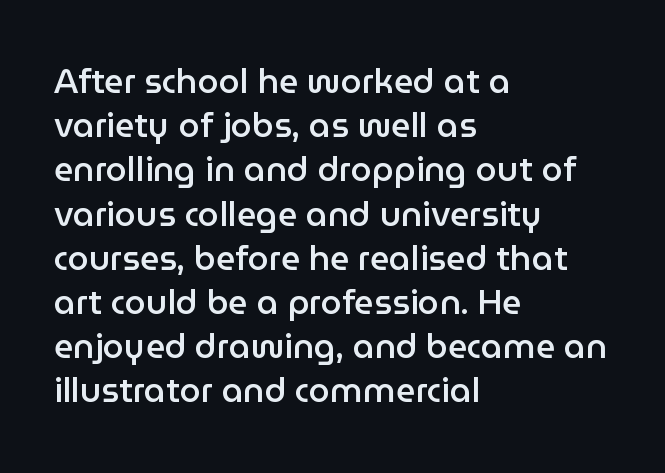
The image shows 34 px semibold sans-serif type, upright; set left-aligned, normal line spacing (1.3x), normal letter spacing, not underlined; low stroke contrast and a medium x-height.
